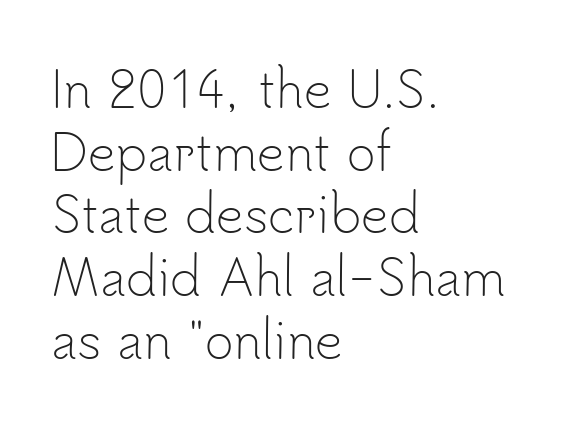
The image shows 49 px light sans-serif type, upright; set left-aligned, normal line spacing (1.28x), normal letter spacing, not underlined; low stroke contrast and a small x-height.
